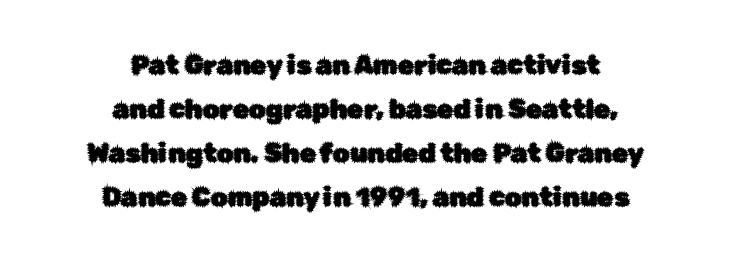
Q: Is the text italic (slanted)? A: No, it is upright.
Q: Is the text underlined? A: No.
Q: How is the paragraph aligned? A: Centered.
Q: Is the spacing between letters normal or unusually wide? A: Normal.
Q: Is the spacing between lines tight, normal or loose? A: Normal.
